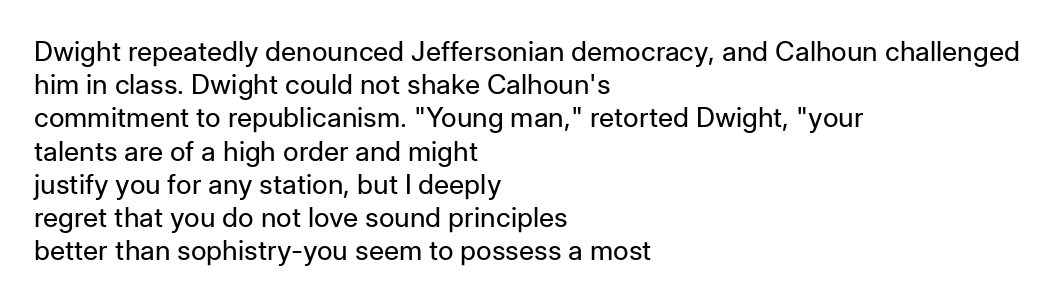
The zone under the glyphs is completely vacant. The passage is arranged the way most books set body copy — flush left. The type sits square on the baseline with zero lean. Weight: in the light-to-regular range. In terms of letterspacing, this is plain default setting.
